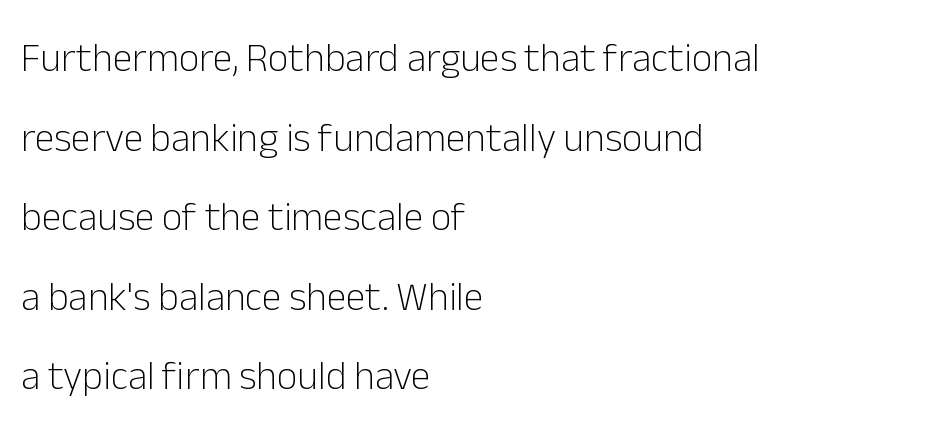
You could not count columns in this text — the font is proportionally spaced. When letters stand straight like this, we call the style roman or upright. No word sits above an underline. The typesetter chose a ragged-right arrangement here. This sample uses plain, unmodified letter spacing.
